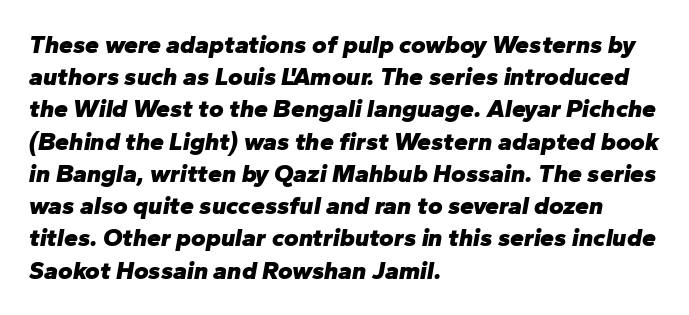
Q: Is the text bold? A: Yes.
Q: Is the text italic (slanted)? A: Yes, it leans right by about 10 degrees.
Q: Is the text underlined? A: No.
Q: How is the paragraph aligned? A: Left-aligned.
Q: Is the spacing between letters normal or unusually wide? A: Normal.
Q: Is the spacing between lines tight, normal or loose? A: Normal.
